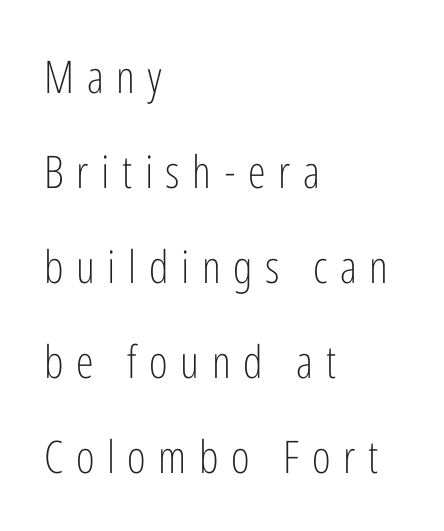
Q: Is the text bold? A: No.
Q: Is the text italic (slanted)? A: No, it is upright.
Q: Is the typeface a serif or a sans-serif typeface? A: Sans-serif.
Q: Is the text underlined? A: No.
Q: How is the paragraph aligned? A: Left-aligned.
Q: Is the spacing between letters normal or unusually wide? A: Unusually wide.
Q: Is the spacing between lines tight, normal or loose? A: Loose.
Q: Width (condensed, normal, or wide)? A: Condensed.
Q: Stroke contrast? A: Low.
Q: x-height? A: Medium.
Q: Monospaced? A: No.
